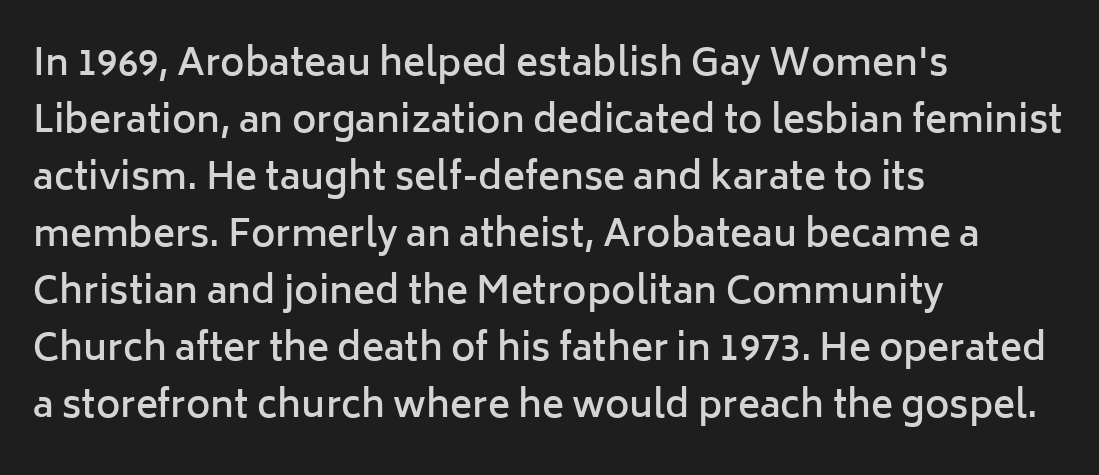
{"serif": "no", "italic": "no", "bold": "semi", "weight": "semibold", "width": "normal", "stroke_contrast": "low", "x_height": "medium", "monospaced": "no", "underline": "no", "align": "left", "line_spacing": "normal", "line_spacing_ratio": 1.54, "letter_spacing": "normal", "letter_spacing_em": 0.0, "glyph_px": 37}
